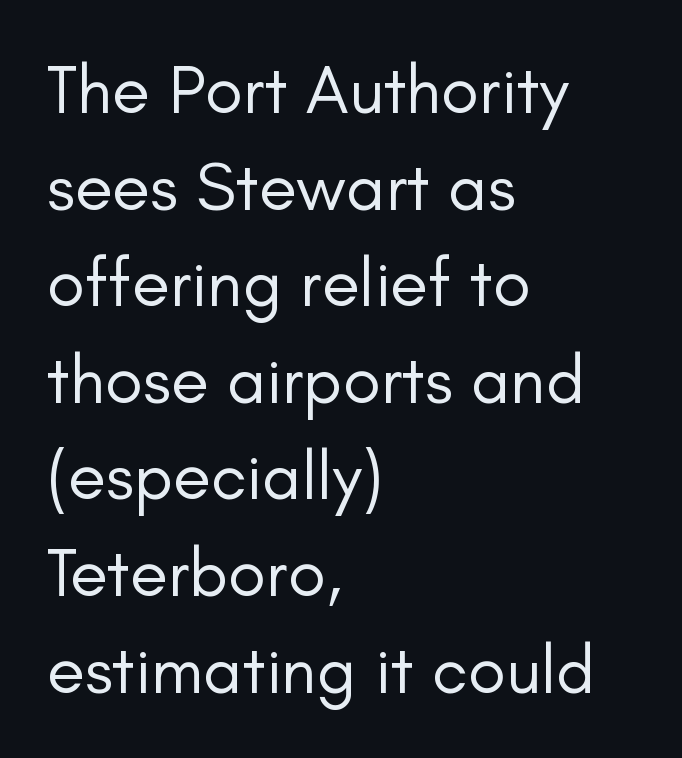
The image shows 69 px regular-weight sans-serif type, upright; set left-aligned, normal line spacing (1.4x), normal letter spacing, not underlined; low stroke contrast and a small x-height.
